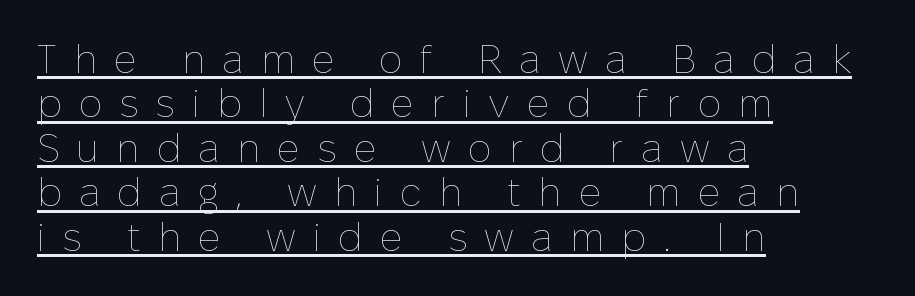
Q: Is the text bold? A: No.
Q: Is the text italic (slanted)? A: No, it is upright.
Q: Is the text underlined? A: Yes.
Q: How is the paragraph aligned? A: Left-aligned.
Q: Is the spacing between letters normal or unusually wide? A: Unusually wide.
Q: Is the spacing between lines tight, normal or loose? A: Tight.
Q: Width (condensed, normal, or wide)? A: Normal.
Q: Stroke contrast? A: Low.
Q: x-height? A: Medium.
Q: Monospaced? A: No.
